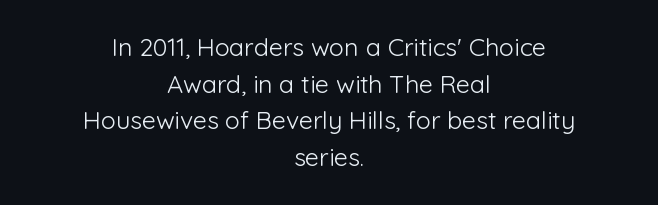
{"italic": "no", "bold": "no", "underline": "no", "align": "center", "line_spacing": "normal", "line_spacing_ratio": 1.47, "letter_spacing": "normal", "letter_spacing_em": 0.0, "glyph_px": 25}
